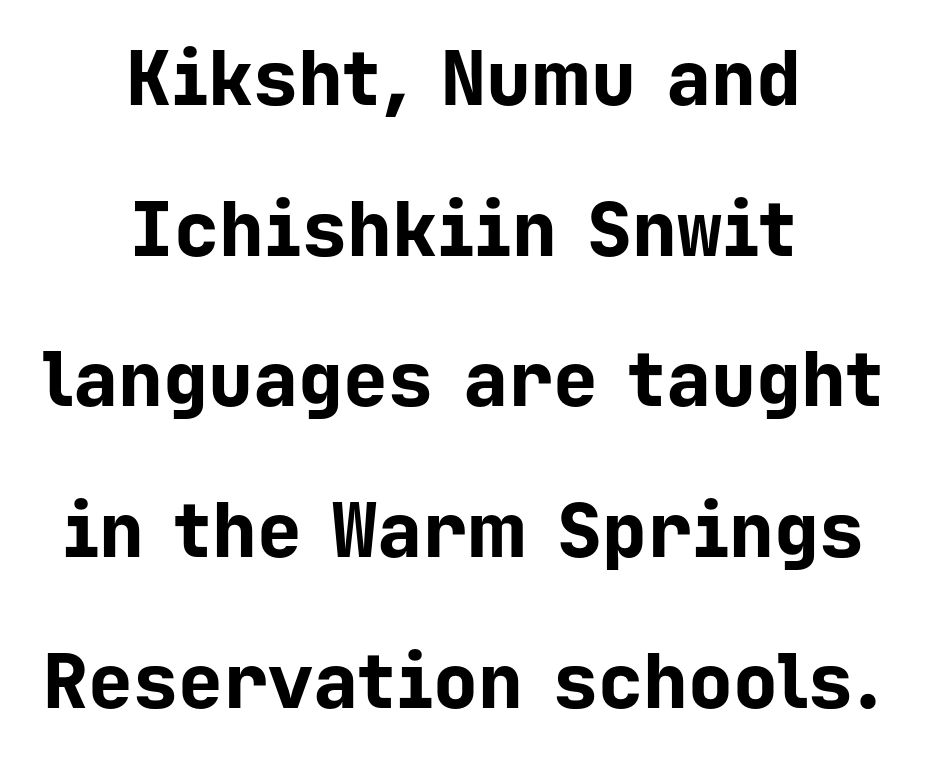
Q: Is the text bold? A: Yes.
Q: Is the text italic (slanted)? A: No, it is upright.
Q: Is the typeface a serif or a sans-serif typeface? A: Sans-serif.
Q: Is the text underlined? A: No.
Q: How is the paragraph aligned? A: Centered.
Q: Is the spacing between letters normal or unusually wide? A: Normal.
Q: Is the spacing between lines tight, normal or loose? A: Loose.
Q: Width (condensed, normal, or wide)? A: Normal.
Q: Stroke contrast? A: Low.
Q: x-height? A: Medium.
Q: Monospaced? A: Yes.
